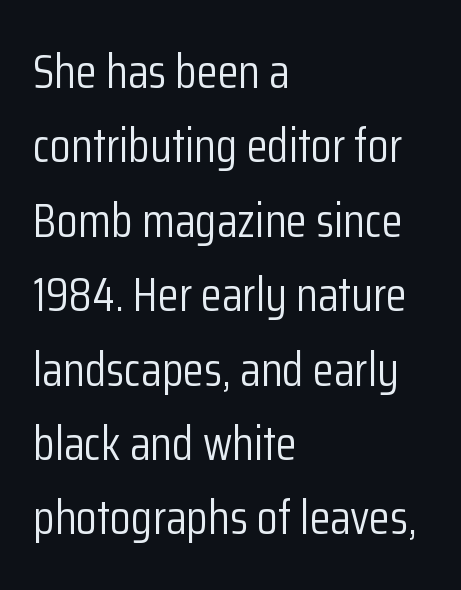
The image shows 48 px light, condensed sans-serif type, upright; set left-aligned, normal line spacing (1.55x), normal letter spacing, not underlined; low stroke contrast and a medium x-height.
